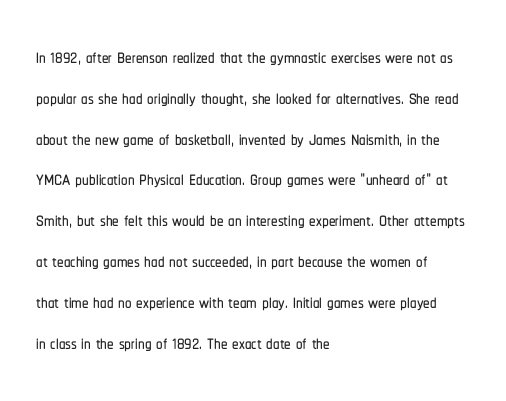
The image shows 26 px text type, upright; set left-aligned, normal line spacing (1.57x), normal letter spacing, not underlined.
